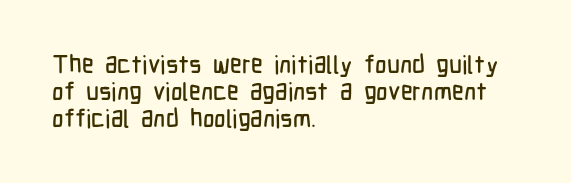
Caption: standard tracking, unaltered. Leading is clearly below the norm, producing a dense column. The words here are not underlined. Upright lettering throughout. Short and long lines alike share a common starting point at left.
